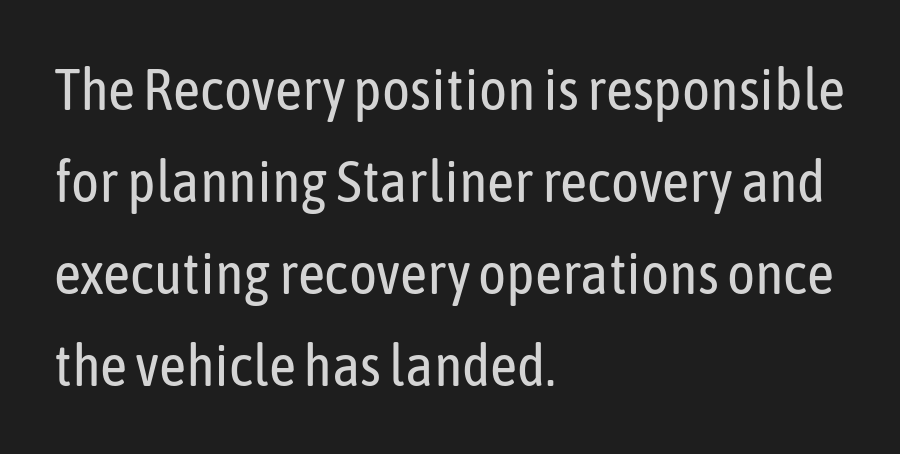
The image shows 59 px regular-weight, condensed sans-serif type, upright; set left-aligned, normal line spacing (1.56x), normal letter spacing, not underlined; low stroke contrast and a medium x-height.
